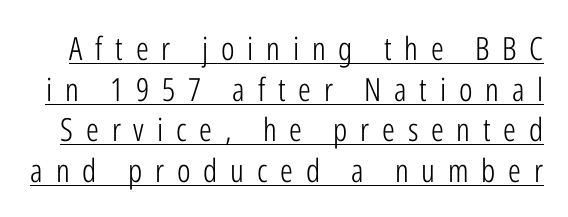
{"serif": "no", "italic": "no", "bold": "no", "weight": "light", "width": "condensed", "stroke_contrast": "low", "x_height": "medium", "monospaced": "no", "underline": "yes", "line_spacing": "normal", "line_spacing_ratio": 1.27, "letter_spacing": "wide", "letter_spacing_em": 0.4, "glyph_px": 32}
